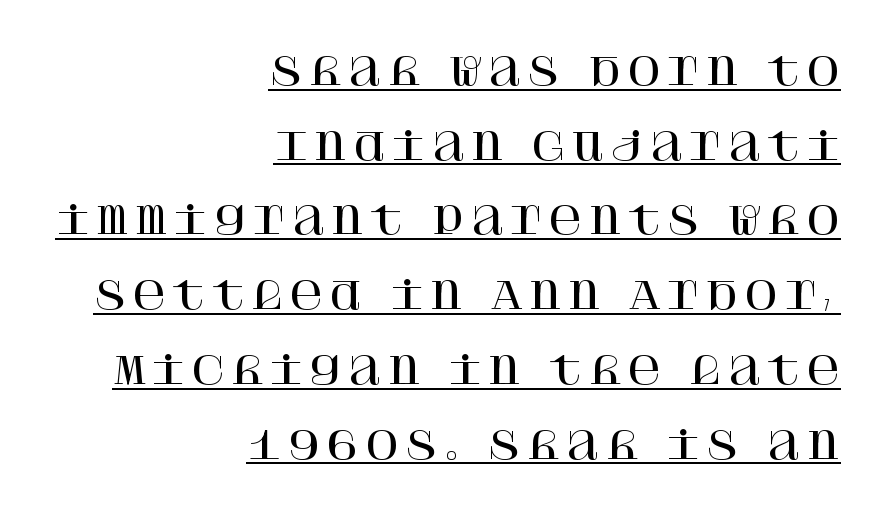
{"serif": "yes", "italic": "no", "width": "normal", "stroke_contrast": "high", "x_height": "large", "underline": "yes", "align": "right", "line_spacing": "loose", "line_spacing_ratio": 2.02, "glyph_px": 37}
